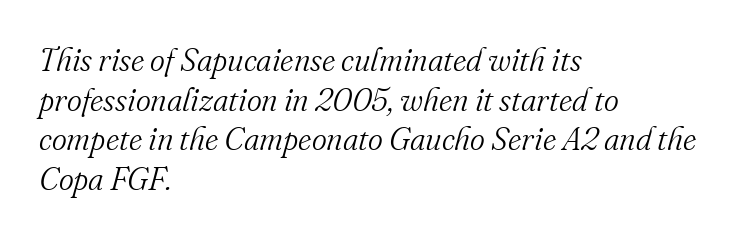
The text was rendered using a seriffed face with decorative stroke endings. The lines are quadded left. The horizontal fit of the characters is conventional and even. The face used here has a pronounced slope to its letters. Varying glyph widths throughout — classic text-font behaviour. Rule under the text: the space is simply empty.
